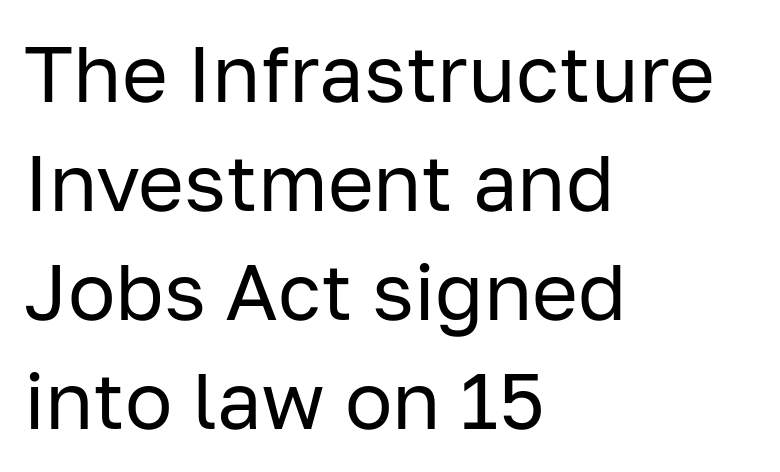
Counters stay open thanks to moderate or lighter strokes. The ragged edge is on the right, which tells us the setting is flush left. A sans-serif font was chosen for this passage. This sample uses plain, unmodified letter spacing. Every character sits straight up, as roman type does.
